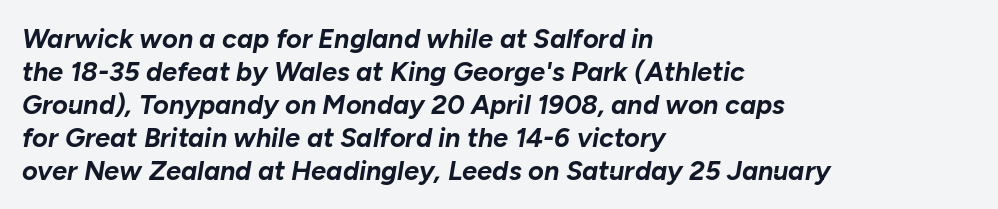
{"italic": "yes", "lean": "right", "slant_degrees": 10, "bold": "yes", "underline": "no", "align": "left", "line_spacing_ratio": 1.22, "letter_spacing": "normal", "letter_spacing_em": 0.0, "glyph_px": 27}
